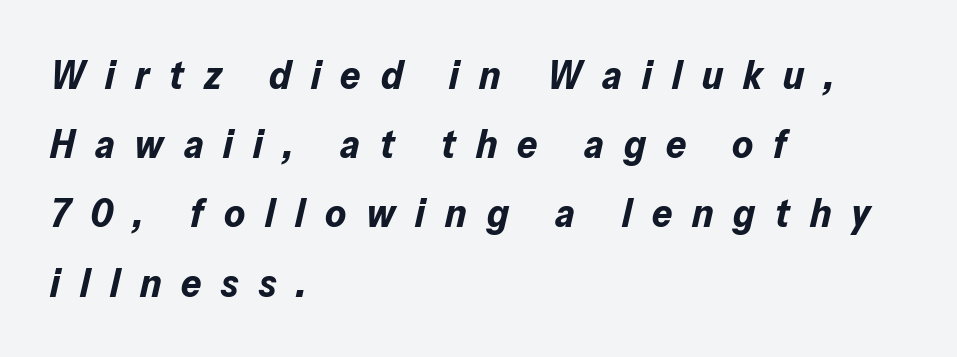
{"italic": "yes", "lean": "right", "slant_degrees": 13, "bold": "yes", "weight": "bold", "width": "normal", "stroke_contrast": "low", "x_height": "medium", "monospaced": "no", "underline": "no", "align": "left", "line_spacing_ratio": 1.73, "letter_spacing": "wide", "letter_spacing_em": 0.5, "glyph_px": 40}
